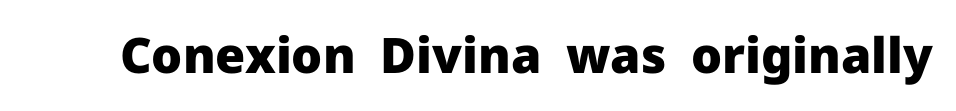
{"serif": "no", "italic": "no", "bold": "yes", "weight": "heavy", "width": "normal", "stroke_contrast": "low", "x_height": "medium", "monospaced": "no", "underline": "no", "letter_spacing": "normal", "letter_spacing_em": 0.0, "glyph_px": 49}
